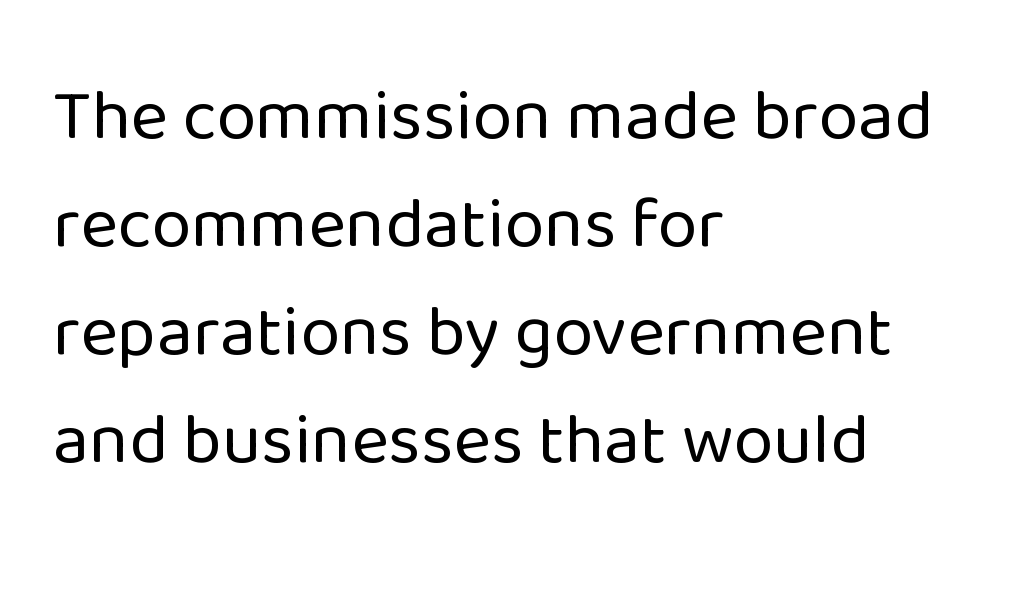
{"serif": "no", "italic": "no", "bold": "no", "weight": "regular", "width": "normal", "stroke_contrast": "low", "x_height": "medium", "monospaced": "no", "underline": "no", "align": "left", "line_spacing": "normal", "line_spacing_ratio": 1.5, "letter_spacing": "normal", "letter_spacing_em": 0.0, "glyph_px": 72}
